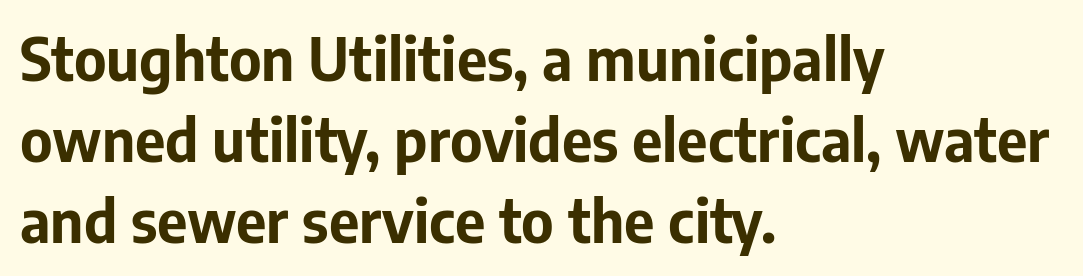
Q: Is the text bold? A: Yes.
Q: Is the text italic (slanted)? A: No, it is upright.
Q: Is the typeface a serif or a sans-serif typeface? A: Sans-serif.
Q: Is the text underlined? A: No.
Q: How is the paragraph aligned? A: Left-aligned.
Q: Is the spacing between letters normal or unusually wide? A: Normal.
Q: Is the spacing between lines tight, normal or loose? A: Normal.
Q: Width (condensed, normal, or wide)? A: Normal.
Q: Stroke contrast? A: Low.
Q: x-height? A: Medium.
Q: Monospaced? A: No.
